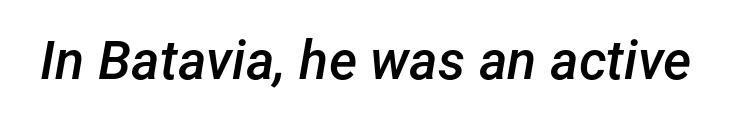
The tracking reads as untouched default to a designer's eye. Quick note: underline off. Do the characters align in a grid? No, the font is proportional. Strokes here are thickened, but only to semibold level.
